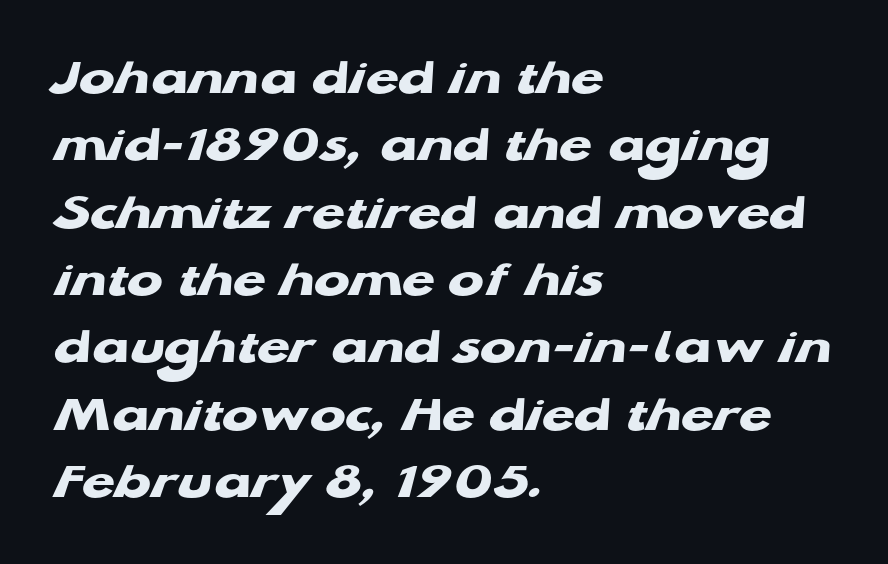
The face used here is a sans, in the tradition of grotesques and geometrics. The letters advance in unequal steps, a hallmark of proportional type. The vertical gap from one line to the next is medium. Check under the words: just untouched page. Students, this is bold: see how much ink each stroke carries. Compared with a centered layout, this one pins lines to the left instead.
